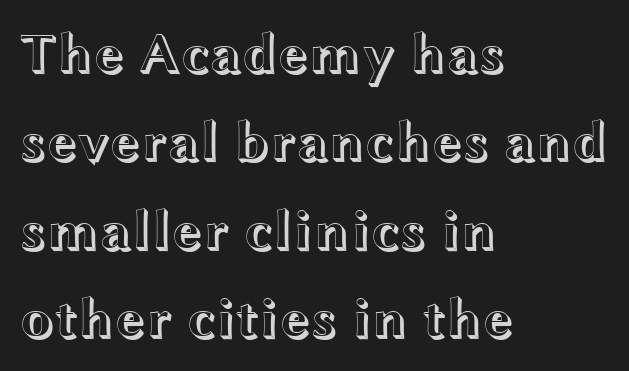
The image shows 56 px wide type, upright; set left-aligned, normal line spacing (1.58x), normal letter spacing, not underlined; a medium x-height.
